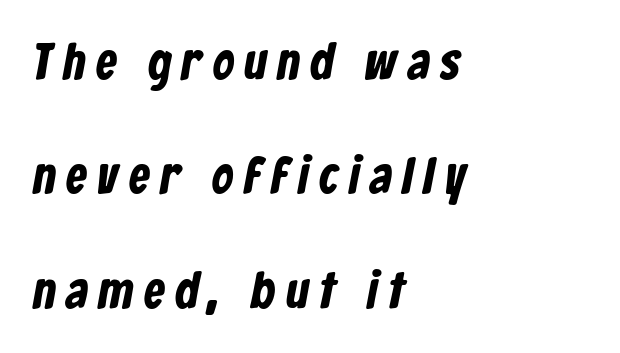
{"serif": "no", "width": "condensed", "stroke_contrast": "low", "x_height": "medium", "monospaced": "no", "underline": "no", "align": "left", "line_spacing": "loose", "line_spacing_ratio": 2.2, "letter_spacing": "wide", "letter_spacing_em": 0.21, "glyph_px": 52}
